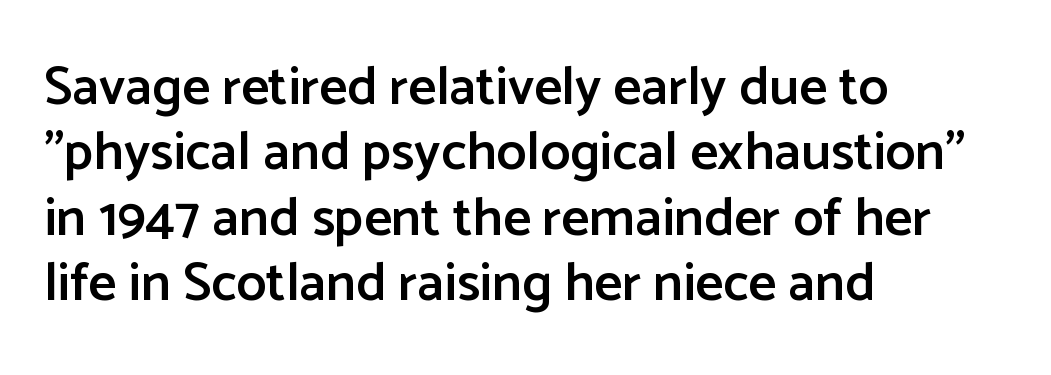
{"serif": "no", "italic": "no", "bold": "semi", "weight": "semibold", "width": "normal", "stroke_contrast": "low", "x_height": "medium", "monospaced": "no", "underline": "no", "align": "left", "line_spacing_ratio": 1.21, "letter_spacing": "normal", "letter_spacing_em": 0.0, "glyph_px": 54}
